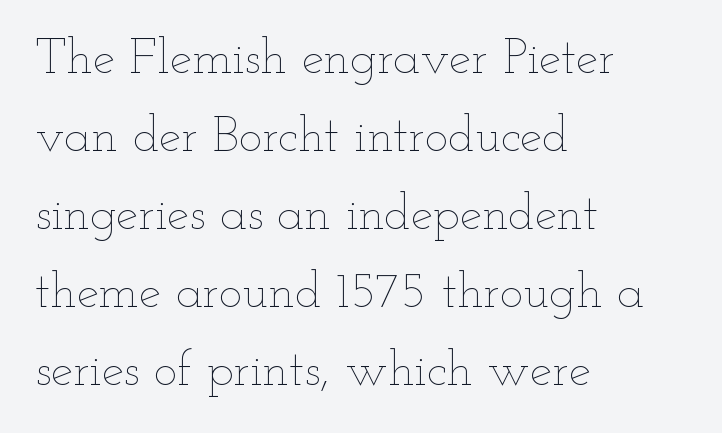
The image shows 50 px thin, wide type, upright; set left-aligned, normal line spacing (1.56x), normal letter spacing, not underlined; low stroke contrast and a small x-height.
